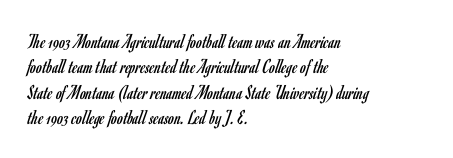
A bare baseline throughout the passage. Line beginnings align vertically; line endings do not. This sample uses plain, unmodified letter spacing. Is this a heavy cut? Hardly; it is regular or lighter.
